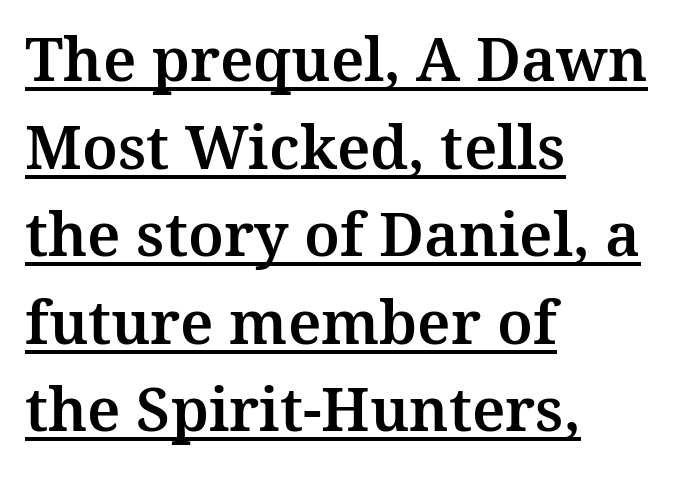
The image shows 60 px serif type, upright; set left-aligned, normal line spacing (1.46x), normal letter spacing, underlined; medium stroke contrast and a medium x-height.
